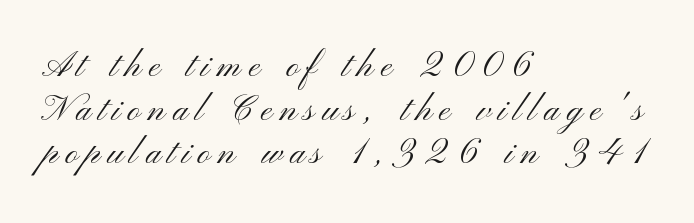
Q: Is the text bold? A: No.
Q: Is the text italic (slanted)? A: Yes.
Q: Is the typeface a serif or a sans-serif typeface? A: Sans-serif.
Q: Is the text underlined? A: No.
Q: How is the paragraph aligned? A: Left-aligned.
Q: Is the spacing between letters normal or unusually wide? A: Unusually wide.
Q: Is the spacing between lines tight, normal or loose? A: Normal.
Q: Width (condensed, normal, or wide)? A: Wide.
Q: Stroke contrast? A: Medium.
Q: x-height? A: Small.
Q: Monospaced? A: No.
